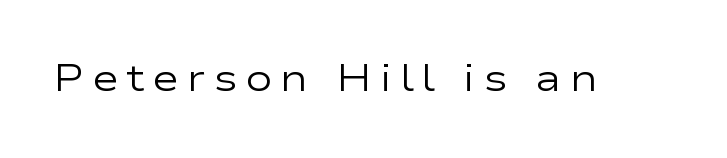
{"serif": "no", "italic": "no", "bold": "no", "weight": "regular", "width": "wide", "stroke_contrast": "low", "x_height": "medium", "monospaced": "no", "underline": "no", "letter_spacing": "wide", "letter_spacing_em": 0.21, "glyph_px": 37}
